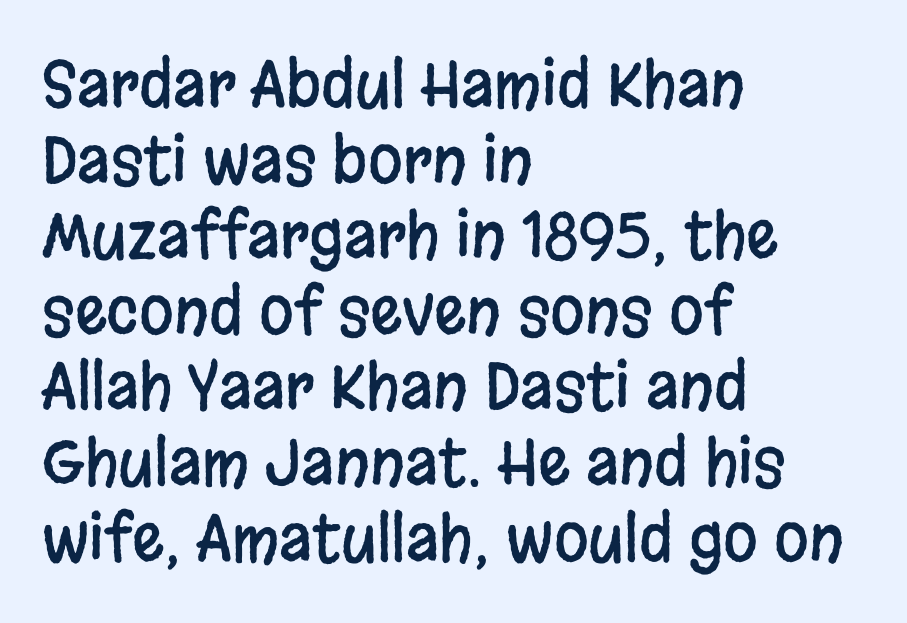
{"serif": "no", "italic": "no", "width": "condensed", "stroke_contrast": "low", "x_height": "large", "monospaced": "no", "underline": "no", "align": "left", "line_spacing_ratio": 1.2, "letter_spacing": "normal", "letter_spacing_em": 0.0, "glyph_px": 63}
